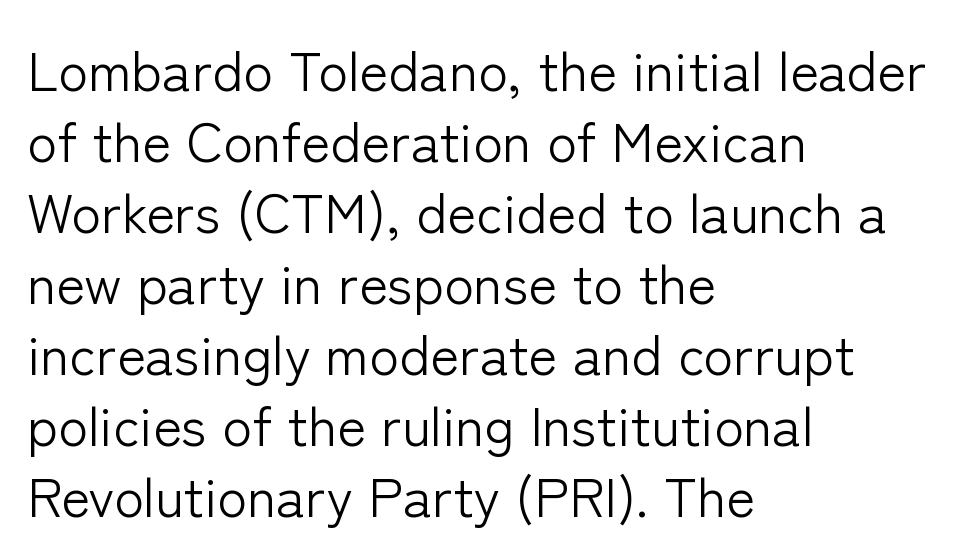
Q: Is the text bold? A: No.
Q: Is the text italic (slanted)? A: No, it is upright.
Q: Is the typeface a serif or a sans-serif typeface? A: Sans-serif.
Q: Is the text underlined? A: No.
Q: How is the paragraph aligned? A: Left-aligned.
Q: Is the spacing between letters normal or unusually wide? A: Normal.
Q: Is the spacing between lines tight, normal or loose? A: Normal.
Q: Width (condensed, normal, or wide)? A: Normal.
Q: Stroke contrast? A: Low.
Q: x-height? A: Medium.
Q: Monospaced? A: No.
